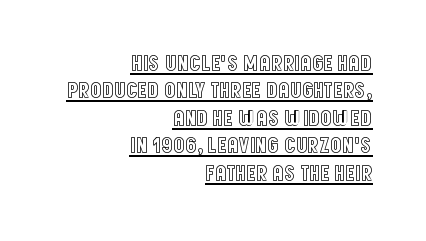
{"italic": "no", "underline": "yes", "align": "right", "line_spacing": "normal", "line_spacing_ratio": 1.25, "letter_spacing": "normal", "letter_spacing_em": 0.0, "glyph_px": 22}
